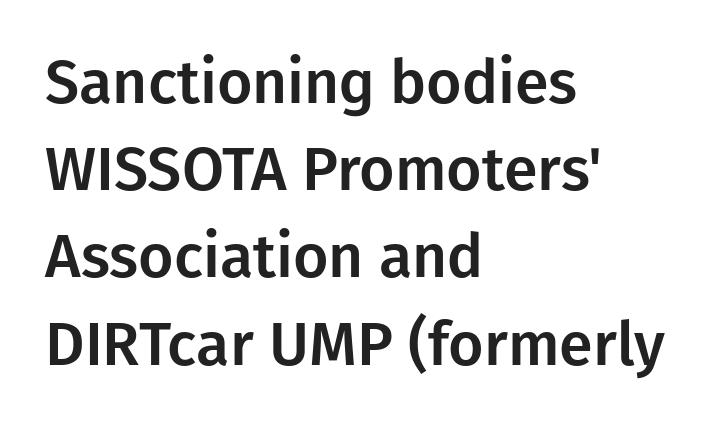
{"serif": "no", "italic": "no", "width": "normal", "stroke_contrast": "low", "x_height": "medium", "monospaced": "no", "underline": "no", "align": "left", "line_spacing": "normal", "line_spacing_ratio": 1.43, "letter_spacing": "normal", "letter_spacing_em": 0.0, "glyph_px": 61}
